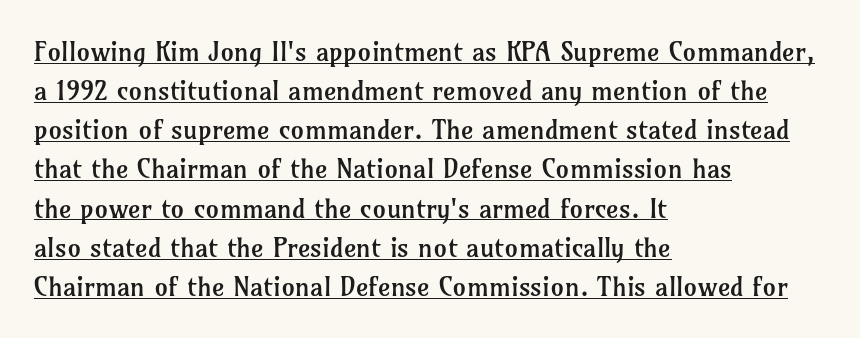
The image shows 27 px text type, upright; set left-aligned, normal line spacing (1.45x), normal letter spacing, underlined.
